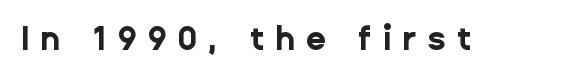
Ascenders rise straight up at ninety degrees. Beneath every word, the page is bare. Is the letter spacing exaggerated? Yes — the characters are pushed far apart. The sample has been set heavy, in full bold.
